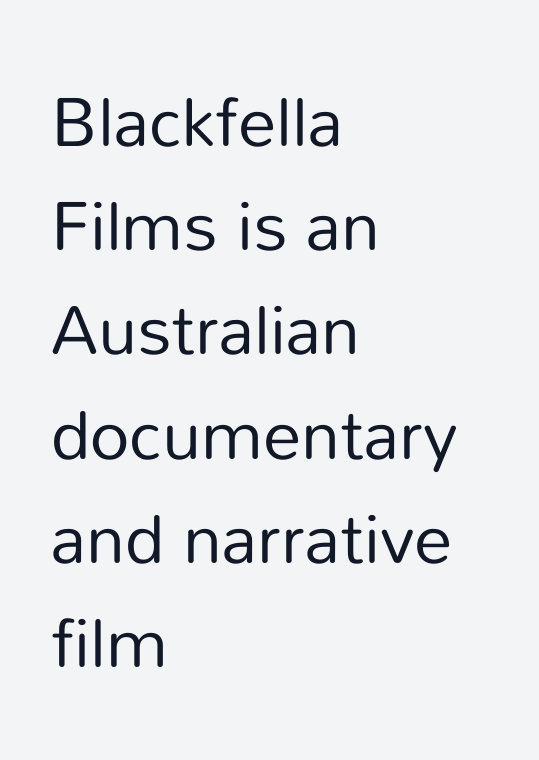
You can tell it's not italic because the verticals are truly vertical. The space between consecutive lines is moderate. The string is rendered with underlining switched off. Examine the stroke ends and you'll find no serifs. On a weight scale, this lands at 450 or below. Spacing verdict: proportional, widths tailored to each character.
